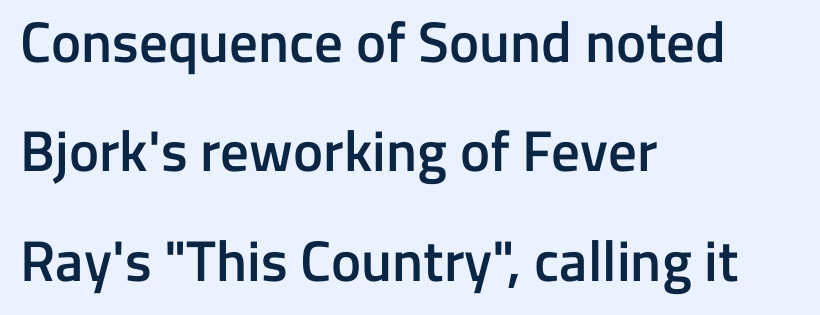
Q: Is the text bold? A: Semi-bold.
Q: Is the text italic (slanted)? A: No, it is upright.
Q: Is the typeface a serif or a sans-serif typeface? A: Sans-serif.
Q: Is the text underlined? A: No.
Q: How is the paragraph aligned? A: Left-aligned.
Q: Is the spacing between letters normal or unusually wide? A: Normal.
Q: Is the spacing between lines tight, normal or loose? A: Loose.
Q: Width (condensed, normal, or wide)? A: Normal.
Q: Stroke contrast? A: Low.
Q: x-height? A: Medium.
Q: Monospaced? A: No.
